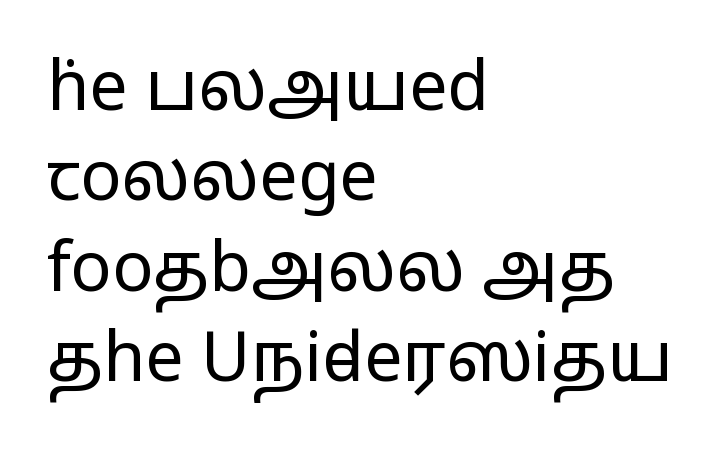
The image shows 68 px regular-weight, wide sans-serif type, upright; set left-aligned, normal line spacing (1.33x), normal letter spacing, not underlined; low stroke contrast and a medium x-height.
